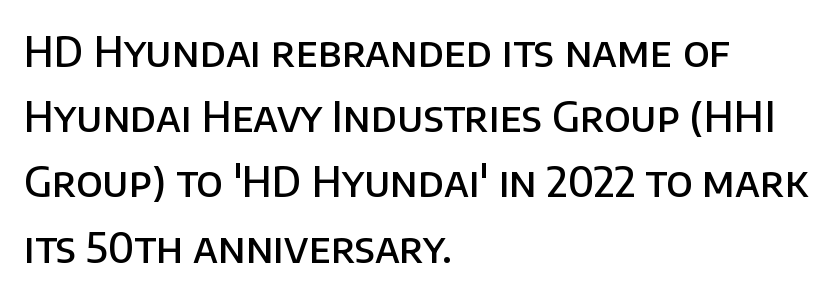
{"serif": "no", "italic": "no", "bold": "semi", "weight": "semibold", "width": "normal", "stroke_contrast": "low", "x_height": "large", "monospaced": "no", "underline": "no", "align": "left", "line_spacing": "normal", "line_spacing_ratio": 1.59, "letter_spacing": "normal", "letter_spacing_em": 0.0, "glyph_px": 41}
